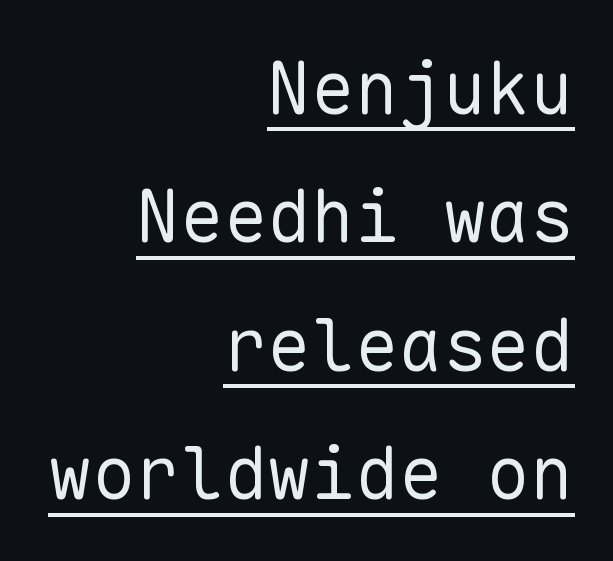
This is the regular roman posture of the typeface. Horizontal alignment here is rightward, an uncommon choice for prose. Notice how a bar underscores the lettering throughout. Each letter, wide or thin by design, is forced into the same width here.
